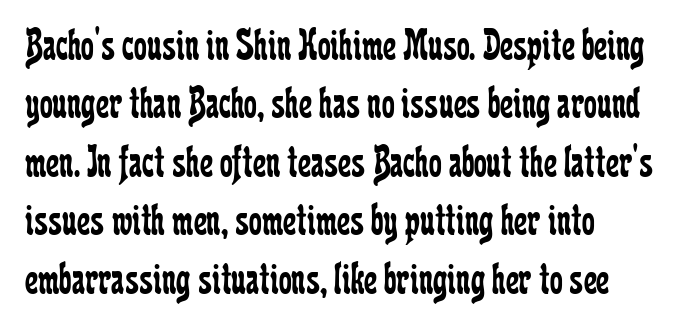
The image shows 46 px regular-weight, condensed serif type, upright; set left-aligned, normal line spacing (1.27x), normal letter spacing, not underlined; low stroke contrast and a medium x-height.
